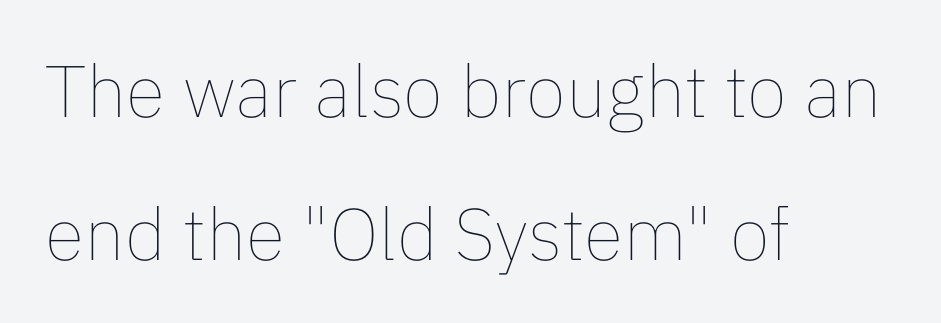
The image shows 73 px thin type, upright; set left-aligned, loose line spacing (1.96x), normal letter spacing, not underlined; low stroke contrast and a medium x-height.
